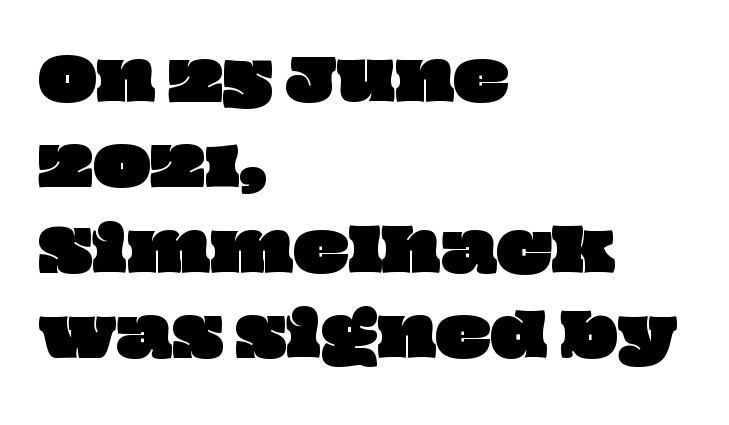
{"width": "wide", "stroke_contrast": "low", "x_height": "large", "monospaced": "no", "underline": "no", "align": "left", "line_spacing": "normal", "line_spacing_ratio": 1.47, "letter_spacing": "normal", "letter_spacing_em": 0.0, "glyph_px": 58}
